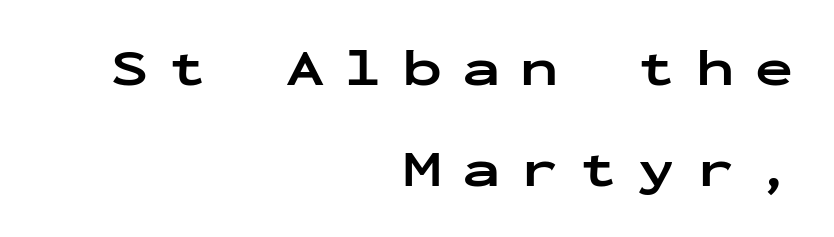
{"serif": "no", "italic": "no", "bold": "yes", "weight": "bold", "width": "wide", "stroke_contrast": "low", "x_height": "medium", "monospaced": "yes", "underline": "no", "align": "right", "line_spacing": "loose", "line_spacing_ratio": 1.98, "letter_spacing": "wide", "letter_spacing_em": 0.4, "glyph_px": 51}
